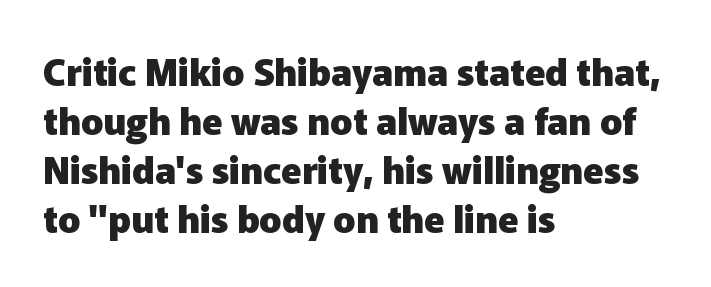
A clean baseline with only descenders dipping below it. The type is set solid horizontally, with unmodified tracking. The lines sit at an ordinary, default distance from one another. As a designer I'd log this as weight 700, bold. Each letter keeps its own natural width here, so spacing adapts to shape. The specimen reads as upright at a glance.
